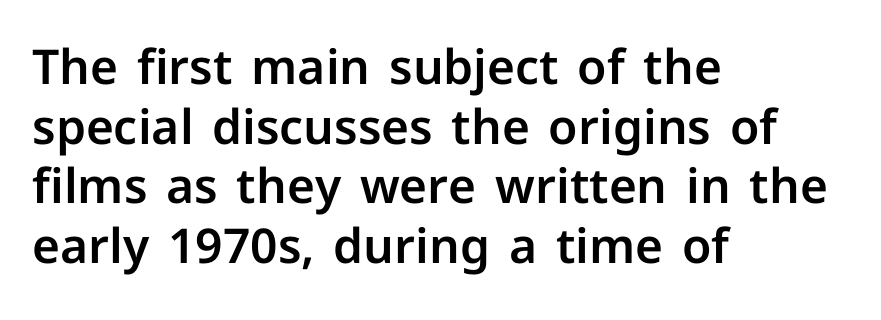
Q: Is the text italic (slanted)? A: No, it is upright.
Q: Is the typeface a serif or a sans-serif typeface? A: Sans-serif.
Q: Is the text underlined? A: No.
Q: How is the paragraph aligned? A: Left-aligned.
Q: Is the spacing between letters normal or unusually wide? A: Normal.
Q: Width (condensed, normal, or wide)? A: Normal.
Q: Stroke contrast? A: Low.
Q: x-height? A: Medium.
Q: Monospaced? A: No.
